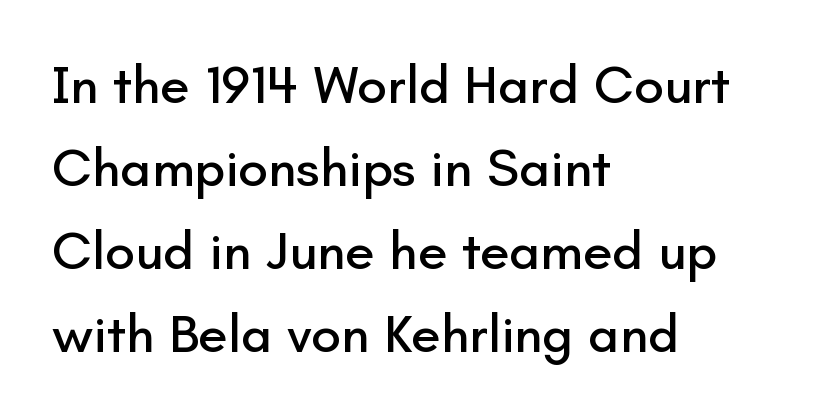
{"serif": "no", "italic": "no", "width": "normal", "stroke_contrast": "low", "x_height": "small", "monospaced": "no", "underline": "no", "align": "left", "line_spacing": "normal", "line_spacing_ratio": 1.54, "letter_spacing": "normal", "letter_spacing_em": 0.0, "glyph_px": 54}
